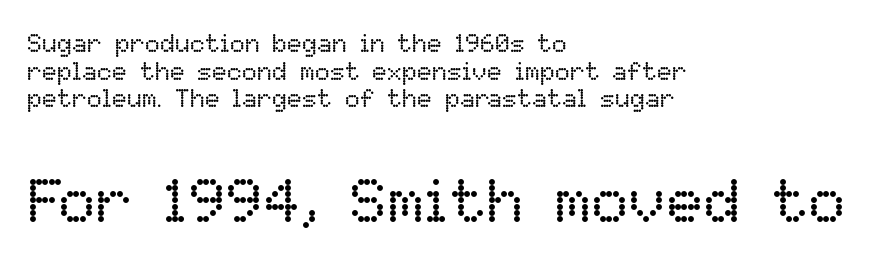
The image shows 62 px regular-weight type, upright; set left-aligned, tight line spacing (1.11x), normal letter spacing, not underlined; the second (bottom) block is 2.48x larger; low stroke contrast and a medium x-height.
